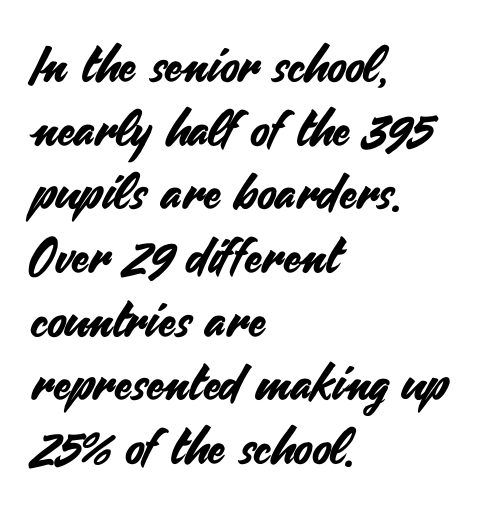
Q: Is the text italic (slanted)? A: Yes.
Q: Is the typeface a serif or a sans-serif typeface? A: Sans-serif.
Q: Is the text underlined? A: No.
Q: How is the paragraph aligned? A: Left-aligned.
Q: Is the spacing between letters normal or unusually wide? A: Normal.
Q: Is the spacing between lines tight, normal or loose? A: Normal.
Q: Width (condensed, normal, or wide)? A: Normal.
Q: Stroke contrast? A: Medium.
Q: x-height? A: Small.
Q: Monospaced? A: No.
